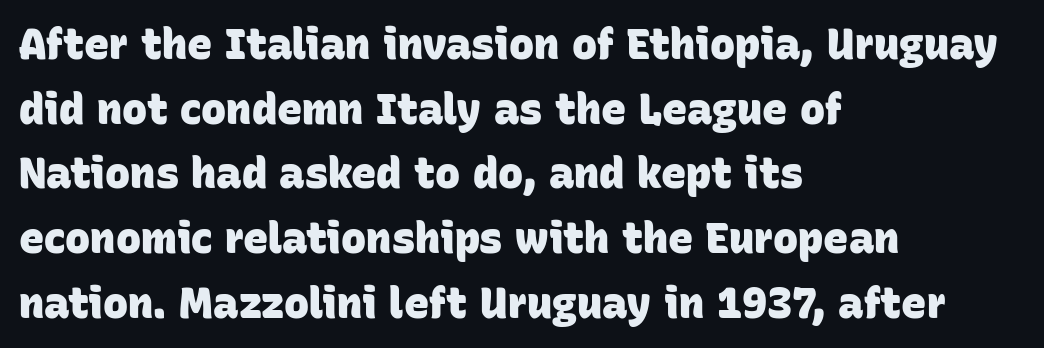
The image shows 42 px heavy sans-serif type; set left-aligned, normal line spacing (1.54x), normal letter spacing, not underlined; low stroke contrast and a large x-height.
